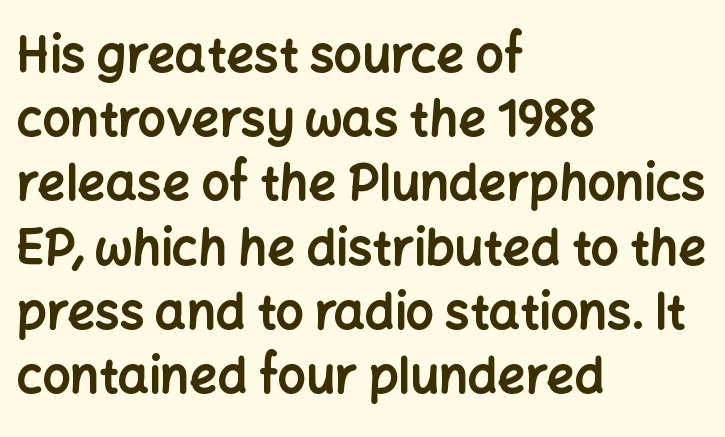
Q: Is the text bold? A: Yes.
Q: Is the text italic (slanted)? A: No, it is upright.
Q: Is the typeface a serif or a sans-serif typeface? A: Sans-serif.
Q: Is the text underlined? A: No.
Q: How is the paragraph aligned? A: Left-aligned.
Q: Is the spacing between letters normal or unusually wide? A: Normal.
Q: Is the spacing between lines tight, normal or loose? A: Normal.
Q: Width (condensed, normal, or wide)? A: Normal.
Q: Stroke contrast? A: Low.
Q: x-height? A: Medium.
Q: Monospaced? A: No.
